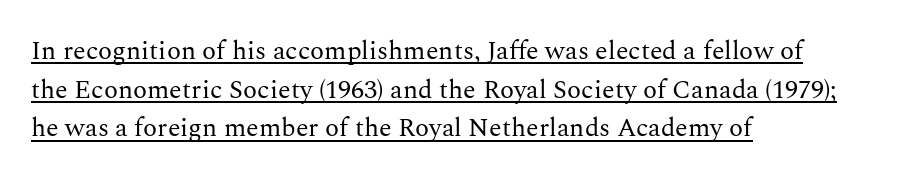
Q: Is the text bold? A: No.
Q: Is the text italic (slanted)? A: No, it is upright.
Q: Is the text underlined? A: Yes.
Q: How is the paragraph aligned? A: Left-aligned.
Q: Is the spacing between letters normal or unusually wide? A: Normal.
Q: Is the spacing between lines tight, normal or loose? A: Normal.
